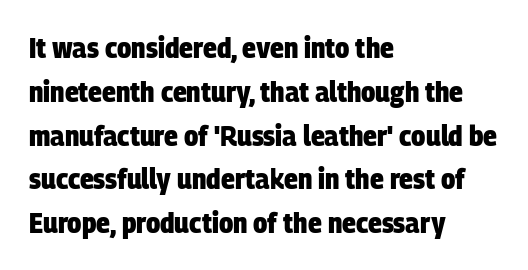
The image shows 29 px heavy, condensed sans-serif type; set left-aligned, normal line spacing (1.51x), normal letter spacing, not underlined; low stroke contrast and a large x-height.
